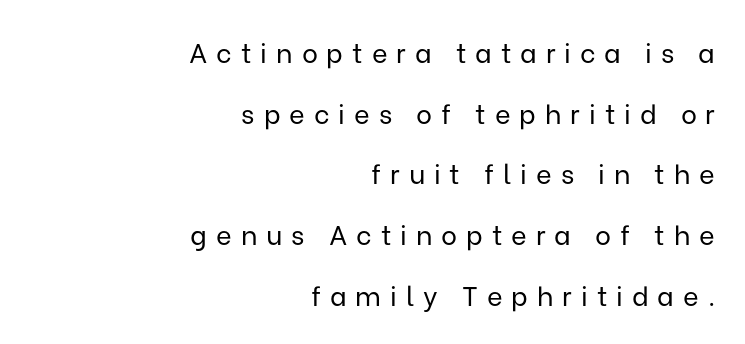
Q: Is the text bold? A: No.
Q: Is the text italic (slanted)? A: No, it is upright.
Q: Is the text underlined? A: No.
Q: How is the paragraph aligned? A: Right-aligned.
Q: Is the spacing between letters normal or unusually wide? A: Unusually wide.
Q: Is the spacing between lines tight, normal or loose? A: Loose.
